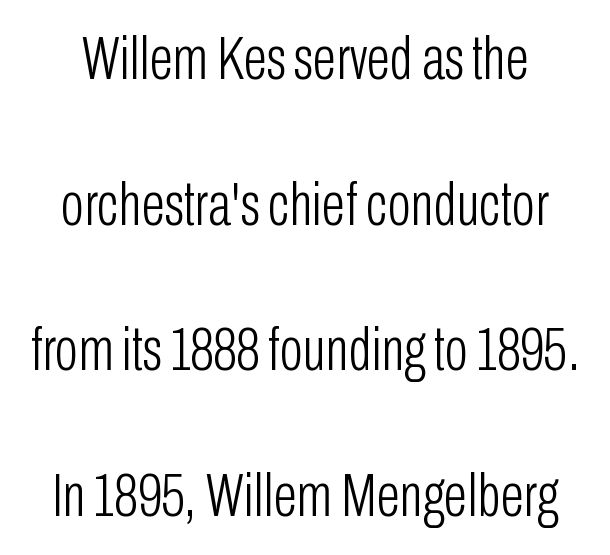
Q: Is the text bold? A: No.
Q: Is the text italic (slanted)? A: No, it is upright.
Q: Is the typeface a serif or a sans-serif typeface? A: Sans-serif.
Q: Is the text underlined? A: No.
Q: Is the spacing between letters normal or unusually wide? A: Normal.
Q: Is the spacing between lines tight, normal or loose? A: Loose.
Q: Width (condensed, normal, or wide)? A: Condensed.
Q: Stroke contrast? A: Low.
Q: x-height? A: Medium.
Q: Monospaced? A: No.
